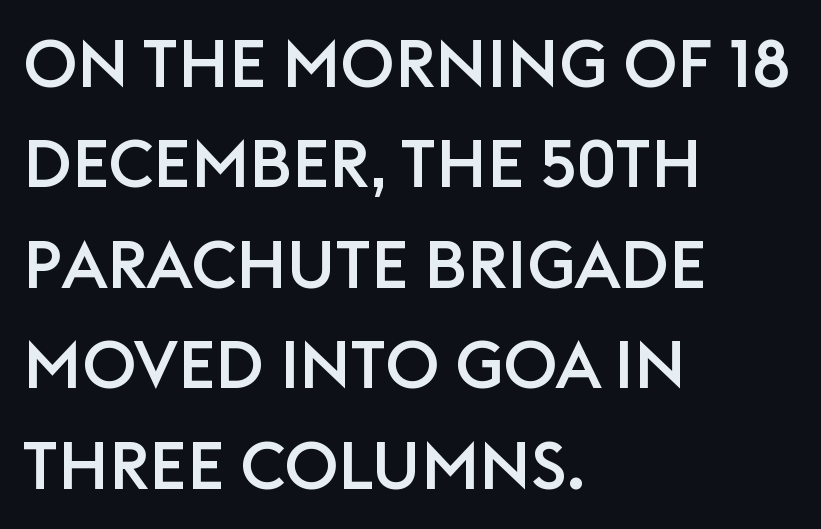
Q: Is the text italic (slanted)? A: No, it is upright.
Q: Is the typeface a serif or a sans-serif typeface? A: Sans-serif.
Q: Is the text underlined? A: No.
Q: How is the paragraph aligned? A: Left-aligned.
Q: Is the spacing between letters normal or unusually wide? A: Normal.
Q: Is the spacing between lines tight, normal or loose? A: Normal.
Q: Width (condensed, normal, or wide)? A: Normal.
Q: Stroke contrast? A: Low.
Q: x-height? A: Large.
Q: Monospaced? A: No.
